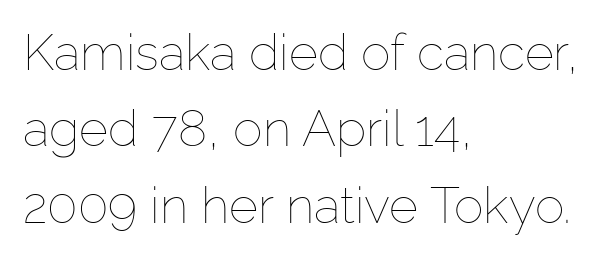
The image shows 50 px thin type, upright; set left-aligned, normal line spacing (1.53x), normal letter spacing, not underlined; low stroke contrast and a medium x-height.
